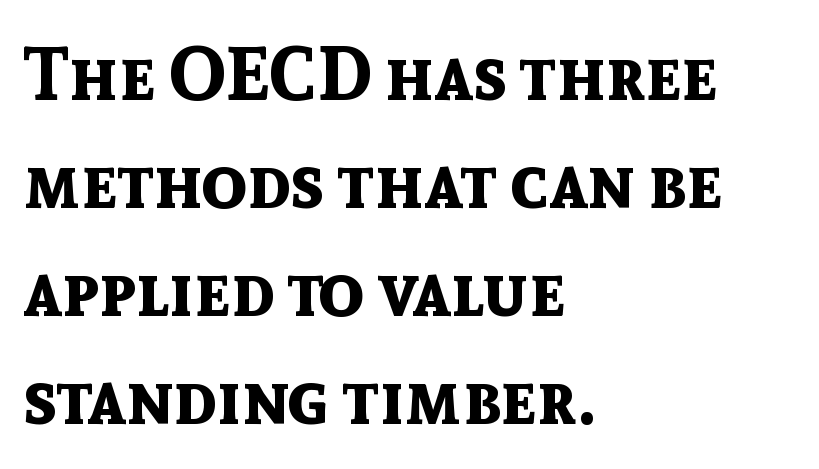
The image shows 74 px bold sans-serif type, upright; set left-aligned, normal line spacing (1.46x), normal letter spacing, not underlined; a medium x-height.
